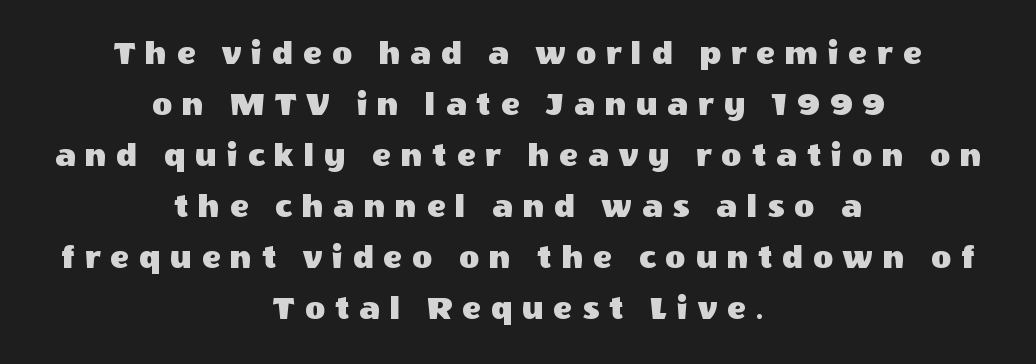
The image shows 35 px sans-serif type, upright; set centered, normal line spacing (1.46x), unusually wide letter spacing (+0.28 em), not underlined; a large x-height.
